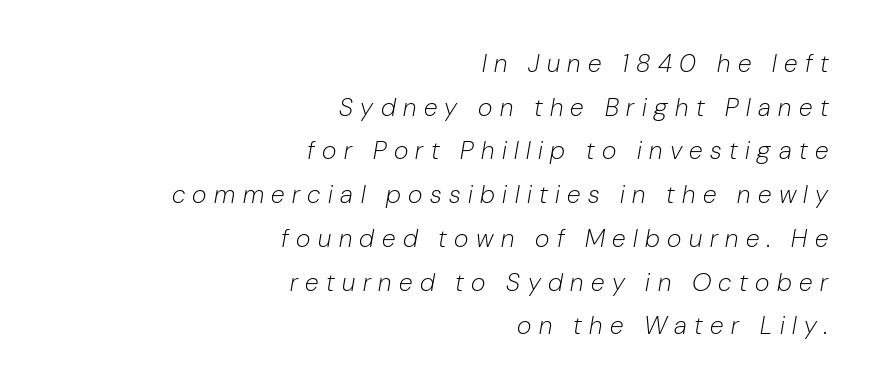
Layout note: lines flush right. Just letters on the line, the space beneath them empty. Substantial extra tracking has been applied to these lines. These lines were composed using italics. Nothing heavy about these letters — not bold at all.
